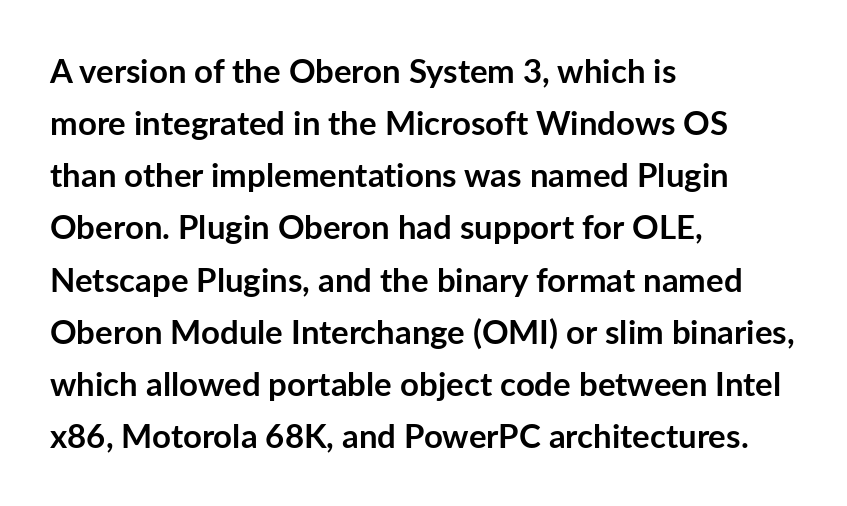
Leftover space on each line is placed entirely after the last word. Between one letter and the next there's only the usual sliver of space. Is this a fixed-width face? No — the glyphs have proportional, varying widths. The rendering shows plain stroke endings on the letterforms — a sans-serif design. These lines were composed using upright roman letters. Is there much room between lines? A standard amount, neither cramped nor airy.
